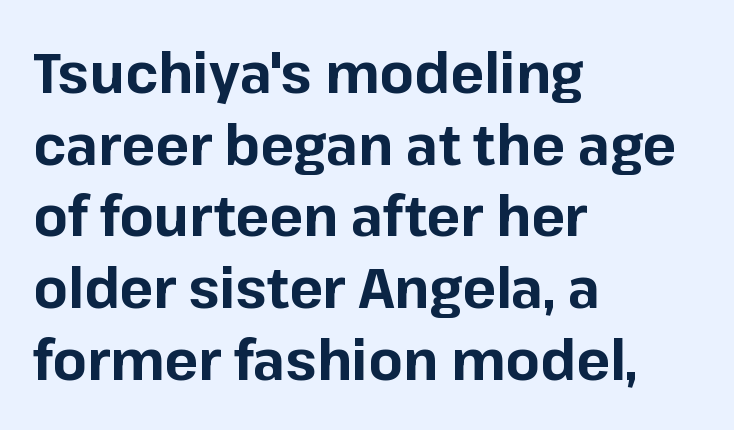
Q: Is the text bold? A: Yes.
Q: Is the text italic (slanted)? A: No, it is upright.
Q: Is the typeface a serif or a sans-serif typeface? A: Sans-serif.
Q: Is the text underlined? A: No.
Q: How is the paragraph aligned? A: Left-aligned.
Q: Is the spacing between letters normal or unusually wide? A: Normal.
Q: Is the spacing between lines tight, normal or loose? A: Normal.
Q: Width (condensed, normal, or wide)? A: Normal.
Q: Stroke contrast? A: Low.
Q: x-height? A: Medium.
Q: Monospaced? A: No.
